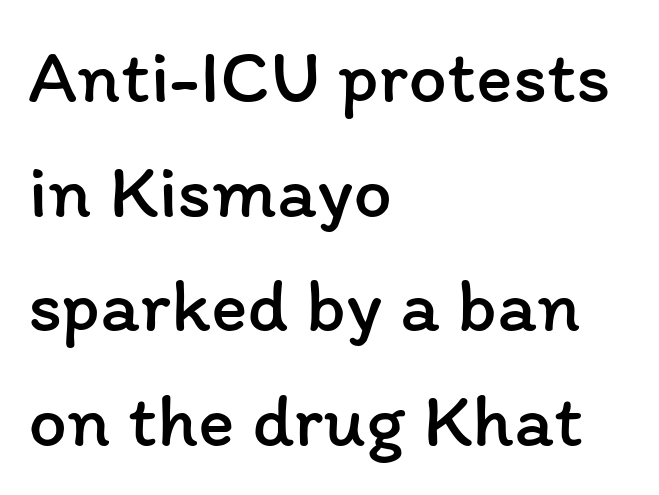
The image shows 77 px regular-weight type, upright; set left-aligned, normal line spacing (1.49x), normal letter spacing, not underlined; low stroke contrast and a medium x-height.
